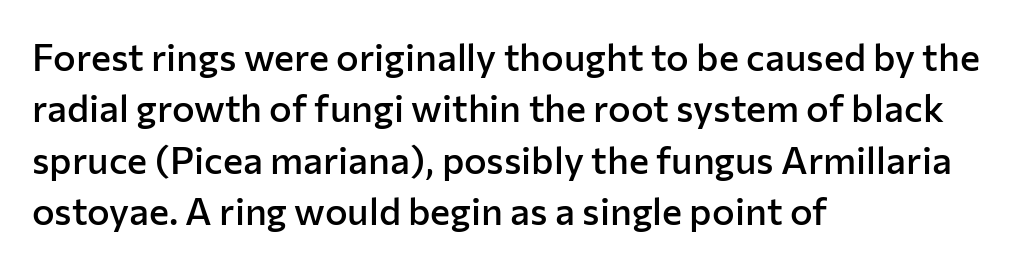
The image shows 38 px semibold sans-serif type, upright; set left-aligned, normal line spacing (1.35x), normal letter spacing, not underlined; low stroke contrast and a medium x-height.
